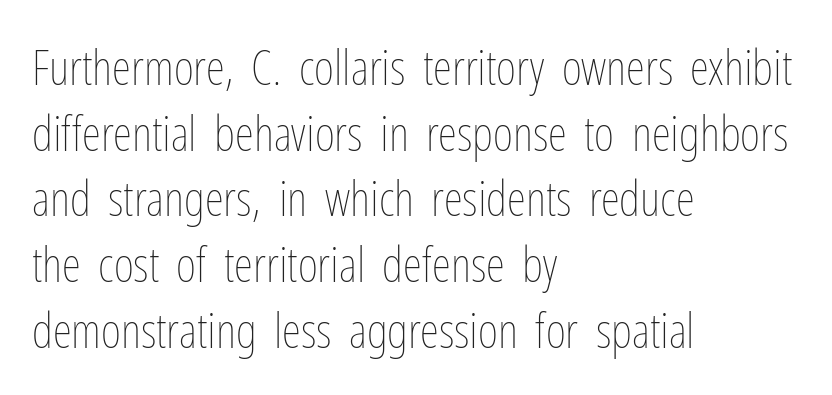
Q: Is the text bold? A: No.
Q: Is the text italic (slanted)? A: No, it is upright.
Q: Is the text underlined? A: No.
Q: How is the paragraph aligned? A: Left-aligned.
Q: Is the spacing between letters normal or unusually wide? A: Normal.
Q: Is the spacing between lines tight, normal or loose? A: Normal.
Q: Width (condensed, normal, or wide)? A: Condensed.
Q: Stroke contrast? A: Low.
Q: x-height? A: Medium.
Q: Monospaced? A: No.
